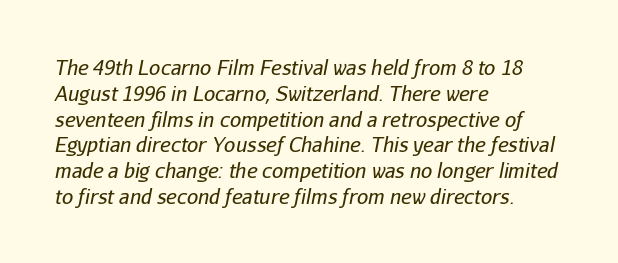
{"italic": "yes", "lean": "right", "slant_degrees": 11, "bold": "no", "underline": "no", "align": "left", "line_spacing": "normal", "line_spacing_ratio": 1.29, "letter_spacing": "normal", "letter_spacing_em": 0.0, "glyph_px": 20}
